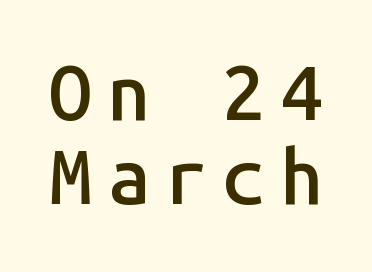
The image shows 77 px semibold sans-serif type, upright, monospaced; set tight line spacing (1.09x), not underlined; low stroke contrast and a medium x-height.
